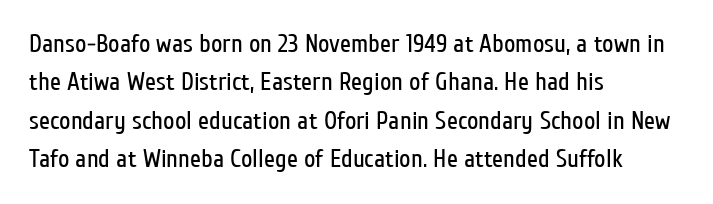
This sample uses an upright cut, with every glyph sitting square on the baseline. The string is rendered with underlining switched off. Tracking value appears to be zero — textbook default spacing. The lines in this sample share a left origin and differ only in where they stop. Vertical spacing — default.
